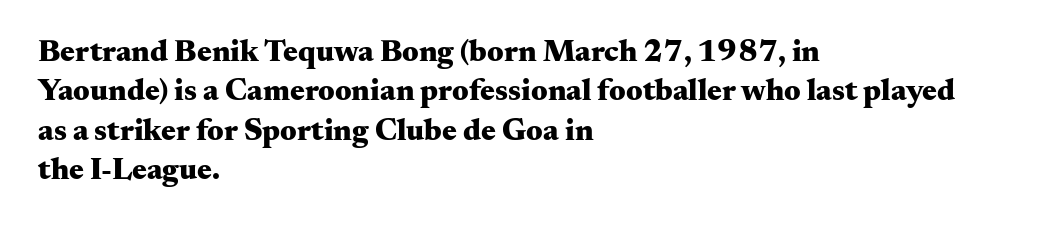
Look at the tracking — it's just the regular setting, nothing added. Think of a printed novel: that variable character pitch is what you see here. The rows are spaced the way most documents space them. Reading down the block, your eye returns to a fixed left position each line. Type style note: has serifs. The lettering holds an erect, upright posture throughout.
